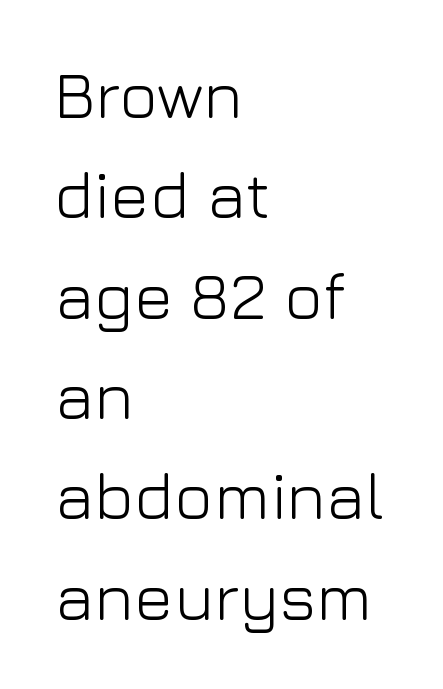
Caption: multi-line text, flush left, ragged right. Stems here are at most as thick as an everyday book face. Each letter's strokes conclude bluntly, with no projecting serifs. Summary of vertical rhythm: regular, with standard interline spacing.
